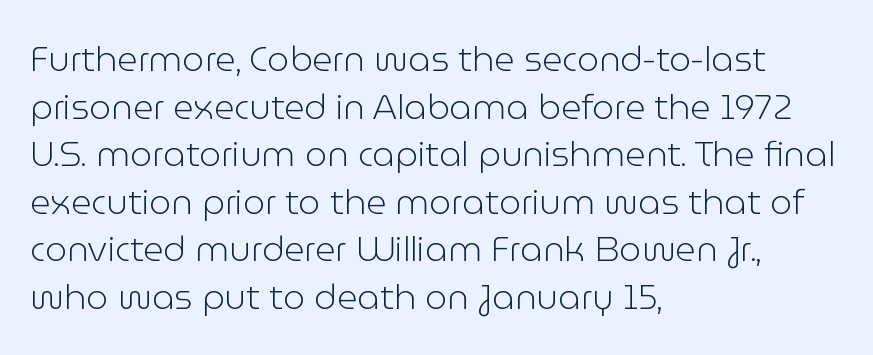
The image shows 35 px light sans-serif type, upright; set left-aligned, normal line spacing (1.36x), normal letter spacing, not underlined; low stroke contrast and a medium x-height.
